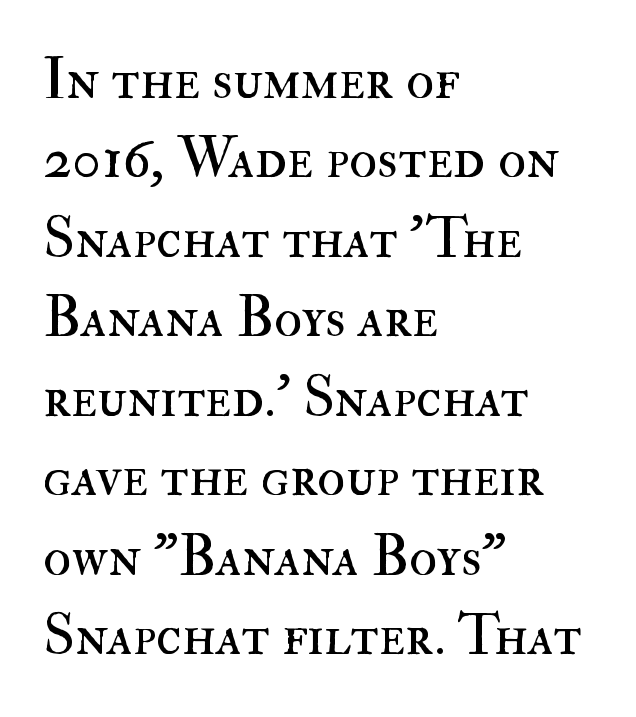
{"italic": "no", "bold": "no", "weight": "regular", "width": "normal", "stroke_contrast": "high", "x_height": "small", "monospaced": "no", "underline": "no", "align": "left", "line_spacing": "normal", "line_spacing_ratio": 1.37, "letter_spacing": "normal", "letter_spacing_em": 0.0, "glyph_px": 58}
